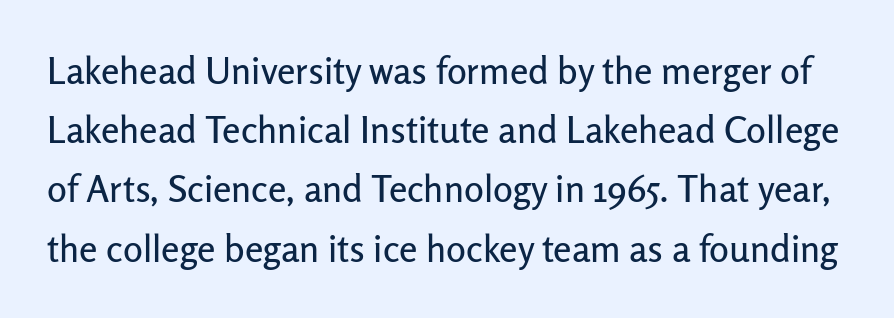
{"serif": "no", "italic": "no", "width": "normal", "stroke_contrast": "low", "x_height": "medium", "monospaced": "no", "underline": "no", "line_spacing": "normal", "line_spacing_ratio": 1.6, "letter_spacing": "normal", "letter_spacing_em": 0.0, "glyph_px": 37}
